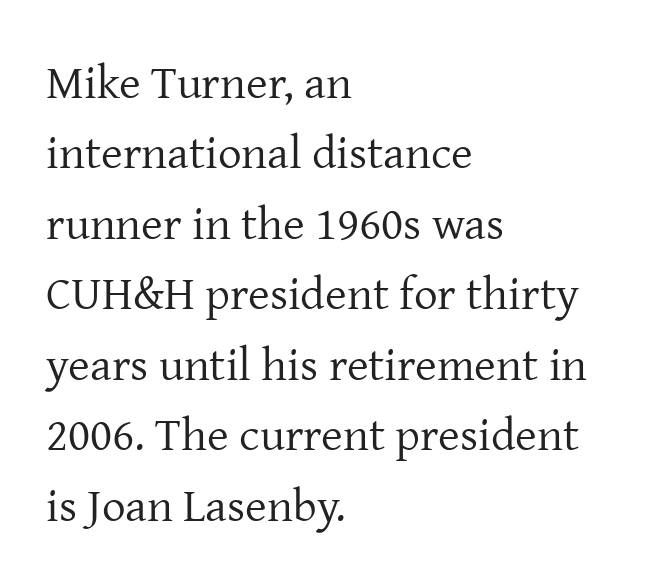
Q: Is the text bold? A: No.
Q: Is the text italic (slanted)? A: No, it is upright.
Q: Is the typeface a serif or a sans-serif typeface? A: Serif.
Q: Is the text underlined? A: No.
Q: How is the paragraph aligned? A: Left-aligned.
Q: Is the spacing between letters normal or unusually wide? A: Normal.
Q: Is the spacing between lines tight, normal or loose? A: Normal.
Q: Width (condensed, normal, or wide)? A: Normal.
Q: Stroke contrast? A: Low.
Q: x-height? A: Medium.
Q: Monospaced? A: No.
